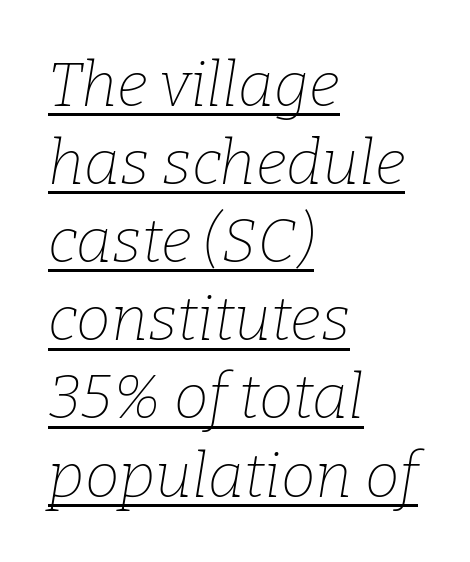
{"serif": "yes", "italic": "yes", "lean": "right", "slant_degrees": 9, "bold": "no", "weight": "thin", "width": "normal", "stroke_contrast": "low", "x_height": "medium", "monospaced": "no", "underline": "yes", "align": "left", "line_spacing": "normal", "line_spacing_ratio": 1.26, "letter_spacing": "normal", "letter_spacing_em": 0.0, "glyph_px": 62}
